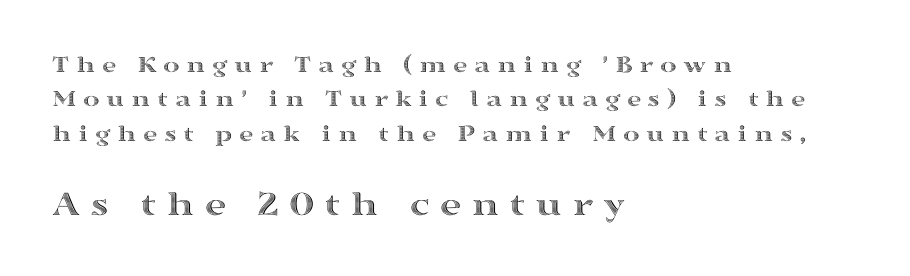
{"italic": "no", "width": "wide", "x_height": "medium", "monospaced": "no", "underline": "no", "align": "left", "line_spacing": "normal", "line_spacing_ratio": 1.38, "letter_spacing": "wide", "letter_spacing_em": 0.26, "larger_block": "second", "size_ratio": 1.48, "glyph_px": 37}
